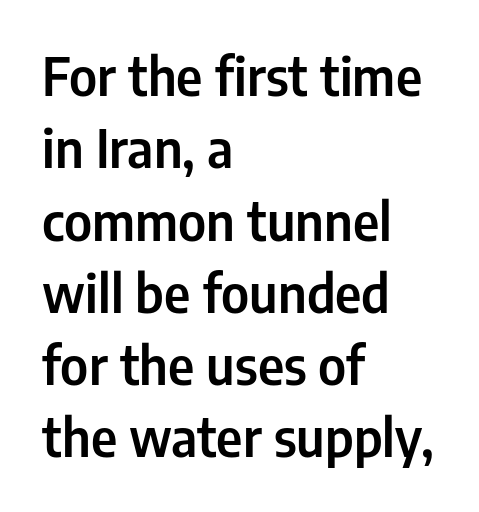
The lettering stays uniformly vertical, giving the passage a roman look. The ragged edge is on the right, which tells us the setting is flush left. This sample uses a sans-serif face. Spacing verdict: proportional, widths tailored to each character. The area under the type is left untouched. The passage shown stacks its lines at a standard gap.
